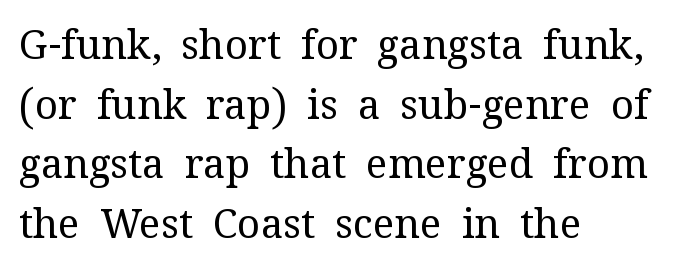
The face used here is proportionally spaced, like ordinary book or web type. These glyphs show unthickened strokes, regular width or finer. Horizontal bands of white between lines are of average thickness. Are there feet on the stems? There are — it's a serif. The paragraph has a hard left edge and a soft right edge.
